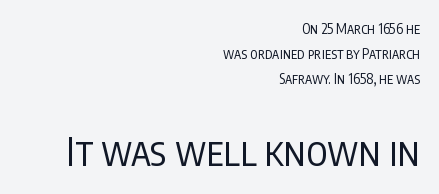
{"serif": "no", "italic": "no", "bold": "no", "weight": "regular", "width": "condensed", "stroke_contrast": "low", "x_height": "large", "monospaced": "no", "underline": "no", "align": "right", "line_spacing_ratio": 1.77, "letter_spacing": "normal", "letter_spacing_em": 0.0, "larger_block": "second", "size_ratio": 2.79, "glyph_px": 39}
